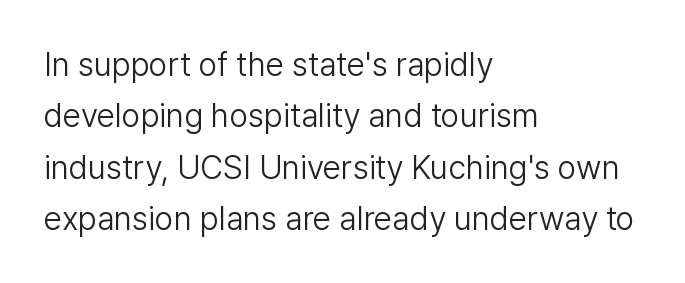
{"serif": "no", "italic": "no", "bold": "no", "weight": "light", "width": "normal", "stroke_contrast": "low", "x_height": "medium", "monospaced": "no", "underline": "no", "align": "left", "line_spacing": "normal", "line_spacing_ratio": 1.56, "letter_spacing": "normal", "letter_spacing_em": 0.0, "glyph_px": 33}
